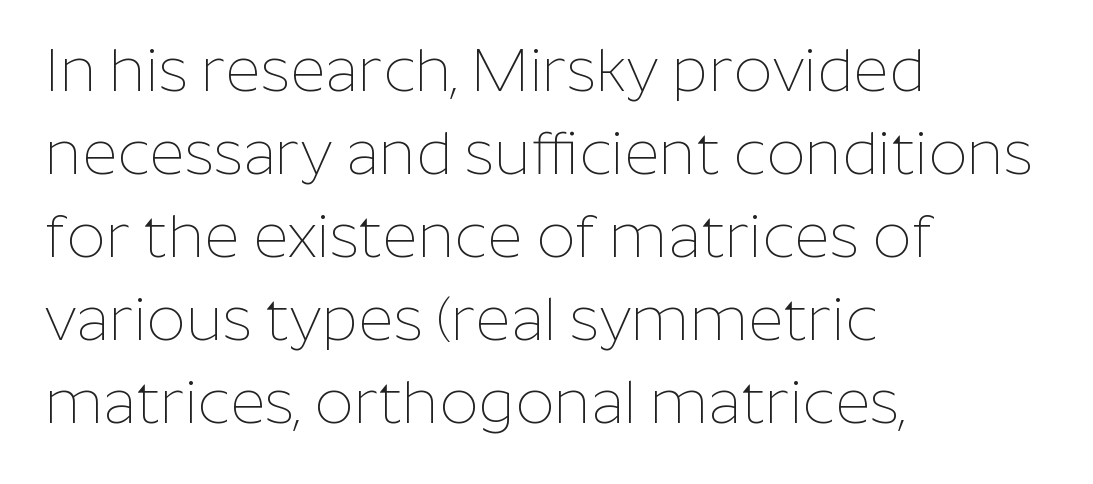
Caption: multi-line text, flush left, ragged right. The face used here is rendered with its standard letterfit. Students, observe: this is what conventionally led text looks like. A bare baseline throughout the passage. Is the type heavy? It reads as light-to-regular instead. Do the characters align in a grid? No, the font is proportional.
